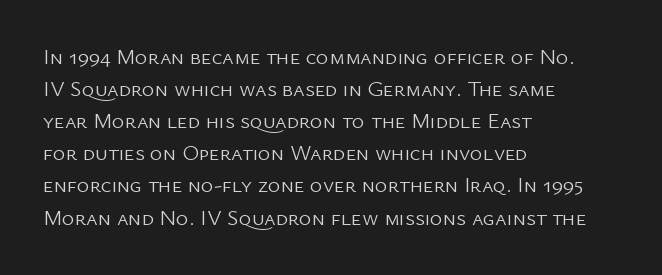
{"italic": "no", "bold": "no", "underline": "no", "align": "left", "line_spacing": "normal", "line_spacing_ratio": 1.46, "letter_spacing": "normal", "letter_spacing_em": 0.0, "glyph_px": 22}
